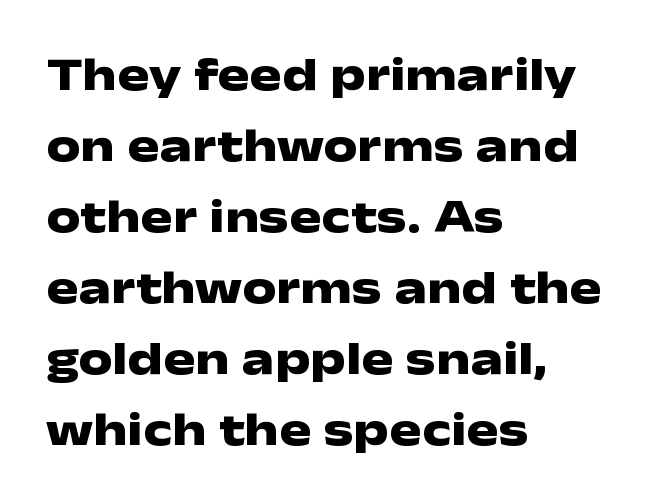
Q: Is the text bold? A: Yes.
Q: Is the text italic (slanted)? A: No, it is upright.
Q: Is the typeface a serif or a sans-serif typeface? A: Sans-serif.
Q: Is the text underlined? A: No.
Q: How is the paragraph aligned? A: Left-aligned.
Q: Is the spacing between letters normal or unusually wide? A: Normal.
Q: Is the spacing between lines tight, normal or loose? A: Normal.
Q: Width (condensed, normal, or wide)? A: Wide.
Q: Stroke contrast? A: Low.
Q: x-height? A: Medium.
Q: Monospaced? A: No.
